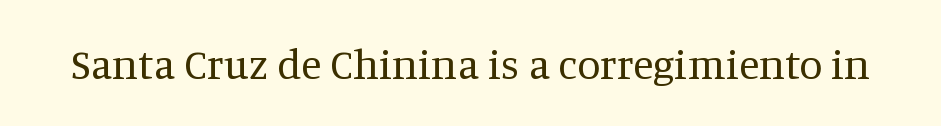
Q: Is the text bold? A: No.
Q: Is the text italic (slanted)? A: No, it is upright.
Q: Is the typeface a serif or a sans-serif typeface? A: Serif.
Q: Is the text underlined? A: No.
Q: Is the spacing between letters normal or unusually wide? A: Normal.
Q: Width (condensed, normal, or wide)? A: Normal.
Q: Stroke contrast? A: Medium.
Q: x-height? A: Large.
Q: Monospaced? A: No.
